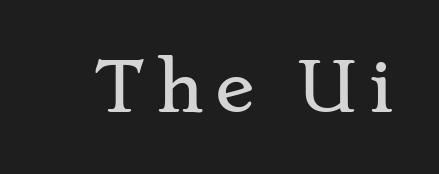
The letters stand upright; this is a roman face. Only glyphs here, with clear space below each row. This sample uses a serif face. The rendering uses natural spacing where letterforms have individual widths.
